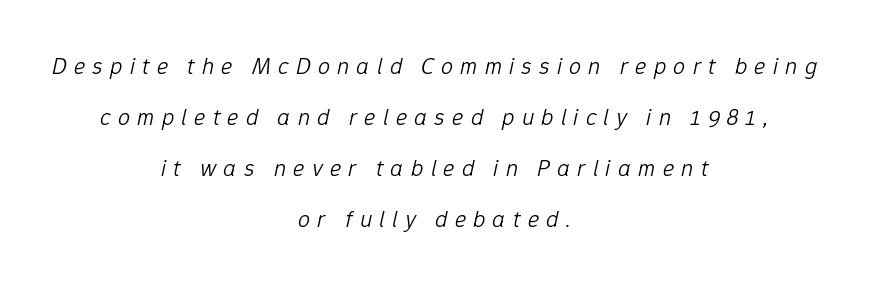
The image shows 24 px text type, italic (leaning right); set centered, loose line spacing (2.13x), unusually wide letter spacing (+0.3 em), not underlined.
